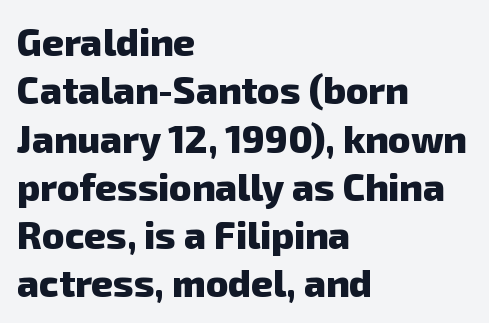
Heavy, bold letterforms. Compared with typical body copy, the letter spacing here is the same. The text was rendered using a sans face with plain stroke endings. The setting favours the left margin, as ordinary paragraphs usually do.
